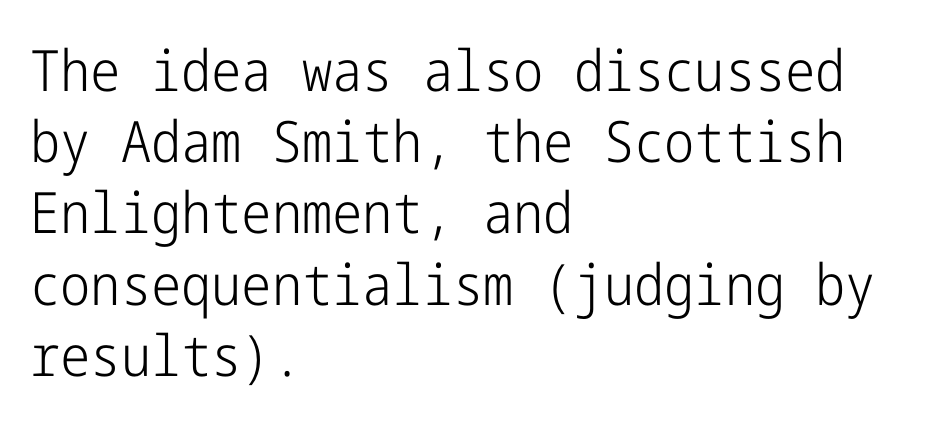
The image shows 57 px light, condensed sans-serif type, upright; set left-aligned, normal line spacing (1.25x), normal letter spacing, not underlined; low stroke contrast and a medium x-height.
